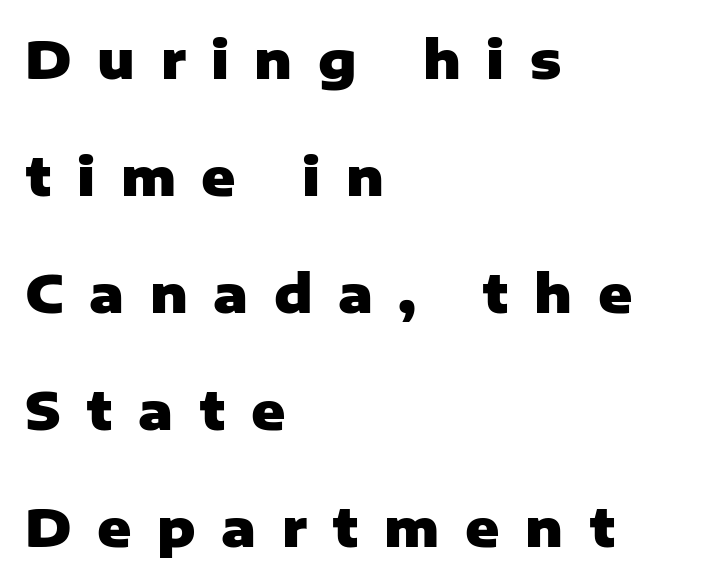
{"serif": "no", "italic": "no", "bold": "yes", "weight": "heavy", "width": "normal", "stroke_contrast": "low", "x_height": "medium", "monospaced": "no", "underline": "no", "align": "left", "line_spacing": "loose", "line_spacing_ratio": 2.25, "letter_spacing": "wide", "letter_spacing_em": 0.49, "glyph_px": 52}
